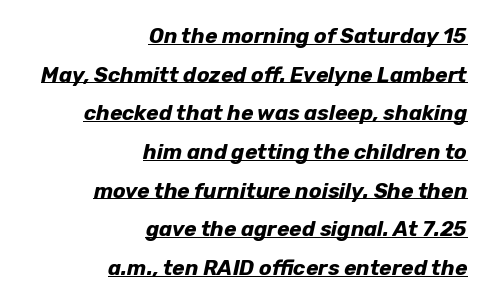
The image shows 21 px bold type, italic (leaning right); set right-aligned, line spacing 1.84x, normal letter spacing, underlined.
